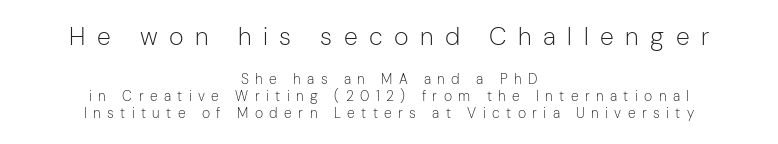
{"italic": "no", "bold": "no", "underline": "no", "align": "center", "line_spacing_ratio": 1.21, "letter_spacing": "wide", "letter_spacing_em": 0.46, "larger_block": "first", "size_ratio": 1.79, "glyph_px": 25}
